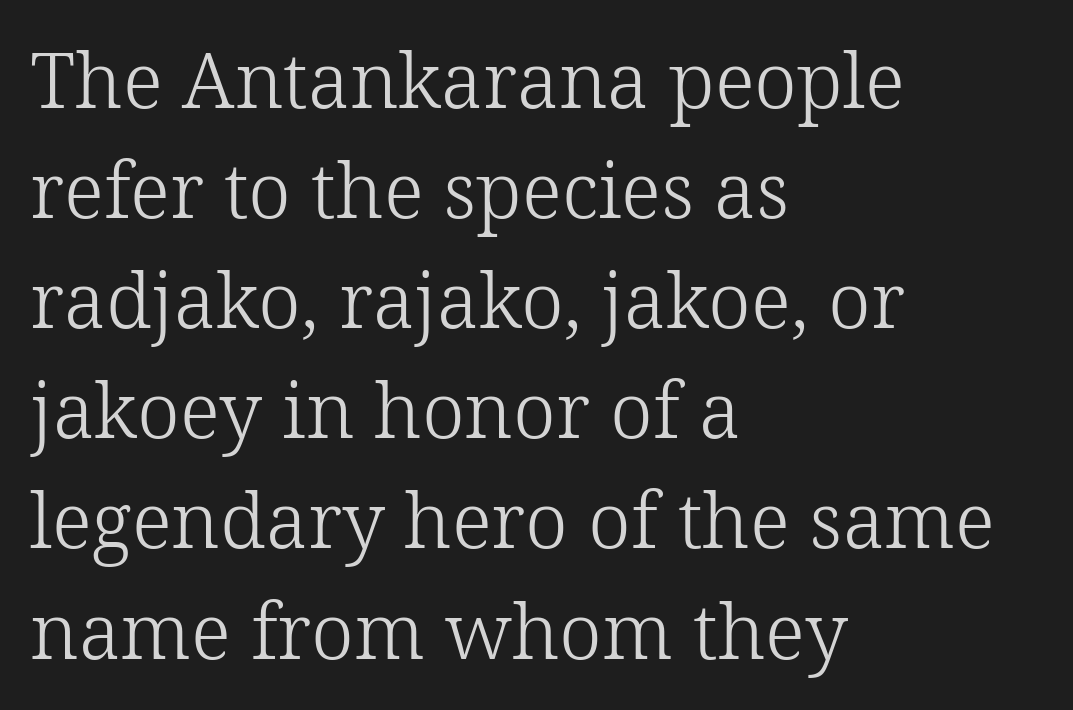
Q: Is the text bold? A: No.
Q: Is the text italic (slanted)? A: No, it is upright.
Q: Is the typeface a serif or a sans-serif typeface? A: Serif.
Q: Is the text underlined? A: No.
Q: How is the paragraph aligned? A: Left-aligned.
Q: Is the spacing between letters normal or unusually wide? A: Normal.
Q: Is the spacing between lines tight, normal or loose? A: Normal.
Q: Width (condensed, normal, or wide)? A: Normal.
Q: Stroke contrast? A: Low.
Q: x-height? A: Medium.
Q: Monospaced? A: No.
